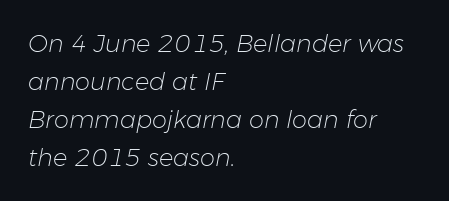
Q: Is the text bold? A: No.
Q: Is the text italic (slanted)? A: Yes, it leans right by about 11 degrees.
Q: Is the text underlined? A: No.
Q: How is the paragraph aligned? A: Left-aligned.
Q: Is the spacing between letters normal or unusually wide? A: Normal.
Q: Is the spacing between lines tight, normal or loose? A: Normal.
